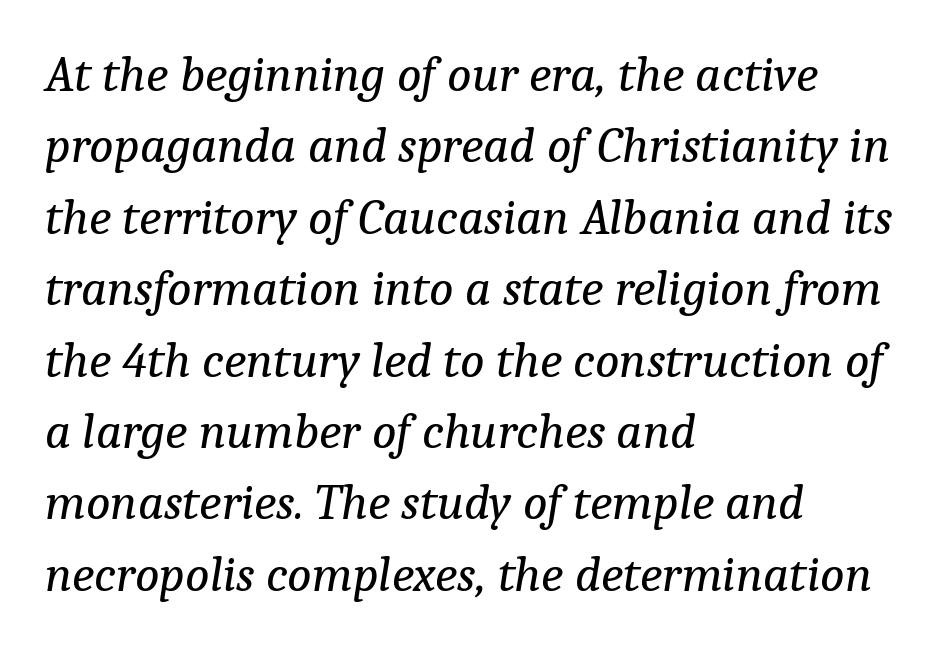
The rendering uses natural spacing where letterforms have individual widths. The strokes carry an ordinary text weight at most. The leading is moderate, giving the passage an even texture. An italicized treatment has been applied to the whole sample.
